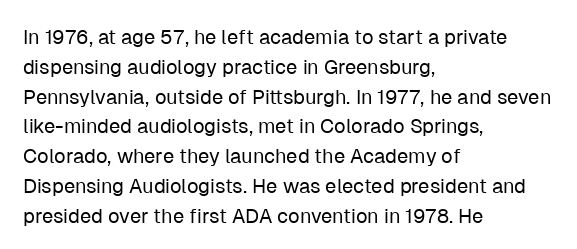
Rule under the text: the space is simply empty. Upright lettering throughout. This rendering leaves character spacing at its baseline value. If you drew a ruler down the left edge, every line would touch it. Is there much room between lines? A standard amount, neither cramped nor airy. This reads as an unemphasized weight, regular at the heaviest.
